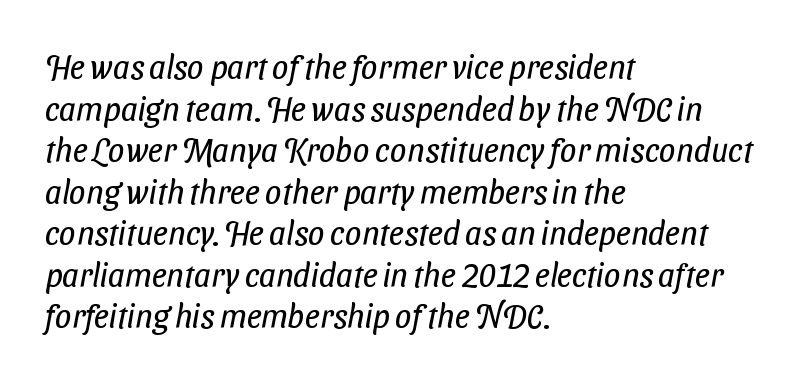
Evenly set lines give the paragraph a standard silhouette. Proportional: the letters do not fall into vertical columns. Spacing between characters is what you'd get straight out of the box. Letters have the restrained weight of plain body copy at most.
